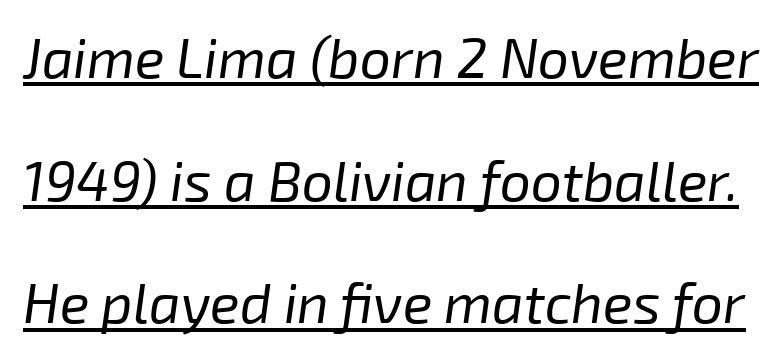
{"italic": "yes", "lean": "right", "slant_degrees": 8, "bold": "no", "weight": "regular", "width": "normal", "stroke_contrast": "low", "x_height": "medium", "monospaced": "no", "underline": "yes", "line_spacing": "loose", "line_spacing_ratio": 2.23, "letter_spacing": "normal", "letter_spacing_em": 0.0, "glyph_px": 55}
